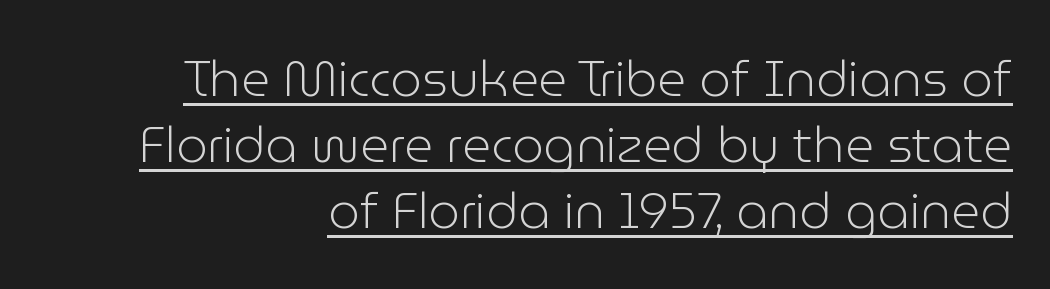
The image shows 50 px light sans-serif type, upright; set right-aligned, normal line spacing (1.32x), normal letter spacing, underlined; low stroke contrast and a medium x-height.
